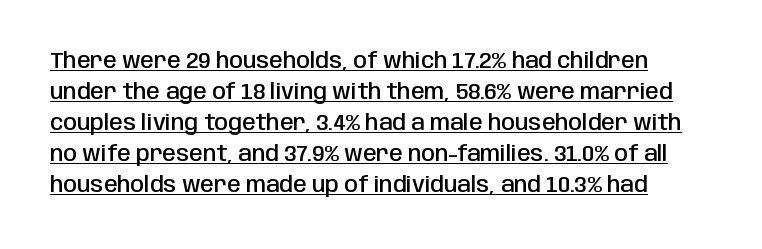
{"italic": "no", "bold": "semi", "underline": "yes", "line_spacing": "normal", "line_spacing_ratio": 1.41, "letter_spacing": "normal", "letter_spacing_em": 0.0, "glyph_px": 22}
